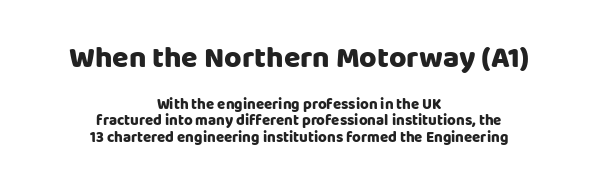
Bare-footed words on every line. Spacing verdict: proportional, widths tailored to each character. The font family rendered here belongs to the sans-serif group. These lines were composed using upright roman letters. Between these two stacked blocks, the higher one wins on size. Closely set lines give the paragraph a compact silhouette.
